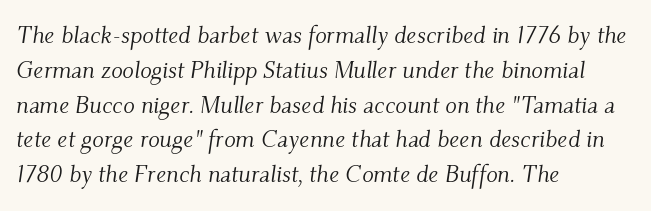
{"italic": "yes", "lean": "right", "slant_degrees": 9, "bold": "no", "underline": "no", "align": "left", "line_spacing": "normal", "line_spacing_ratio": 1.45, "letter_spacing": "normal", "letter_spacing_em": 0.0, "glyph_px": 24}
